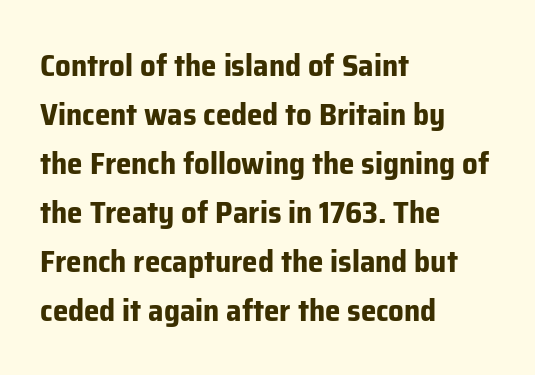
Grotesque or geometric, the face here clearly has no serifs. Horizontal alignment here is leftward, the default for most running prose. Is the letter spacing exaggerated? No — it looks like the ordinary default. Normally led — the rows are evenly, conventionally spaced. Stroke thickness is high; the sample reads as a true bold. Think of a printed novel: that variable character pitch is what you see here.
